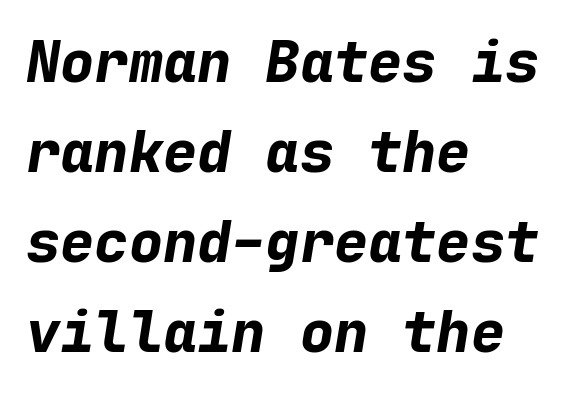
Q: Is the text bold? A: Yes.
Q: Is the text italic (slanted)? A: Yes, it leans right by about 9 degrees.
Q: Is the text underlined? A: No.
Q: How is the paragraph aligned? A: Left-aligned.
Q: Is the spacing between letters normal or unusually wide? A: Normal.
Q: Is the spacing between lines tight, normal or loose? A: Normal.
Q: Width (condensed, normal, or wide)? A: Normal.
Q: Stroke contrast? A: Low.
Q: x-height? A: Medium.
Q: Monospaced? A: Yes.
